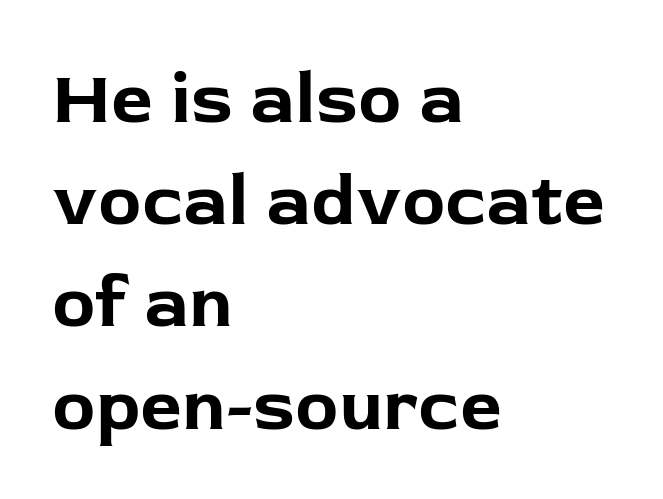
Upright lettering throughout. Notice how descenders clear the ascenders below comfortably — that's standard leading. A clean baseline with only descenders dipping below it. The letters carry no serifs — their stems end cleanly without finishing strokes. Teacher's note: observe the even left margin — that is flush-left alignment. Honestly, the letter spacing is just normal — you wouldn't notice it.
